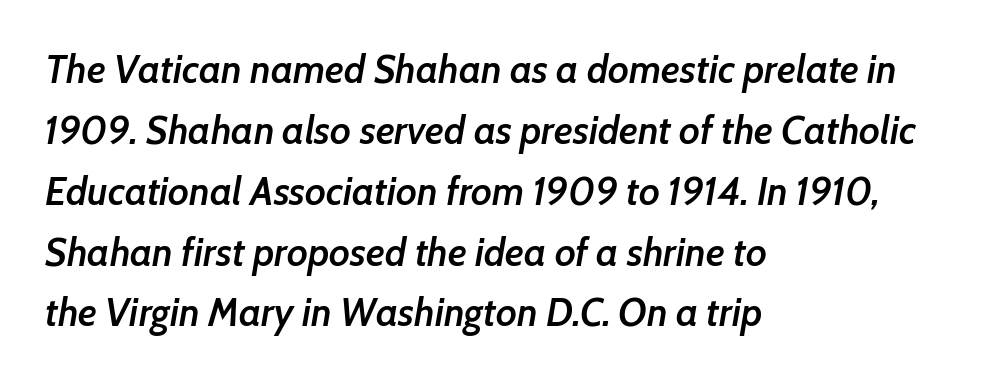
The image shows 39 px semibold type, italic (leaning right); set left-aligned, normal line spacing (1.56x), normal letter spacing, not underlined; low stroke contrast and a medium x-height.
